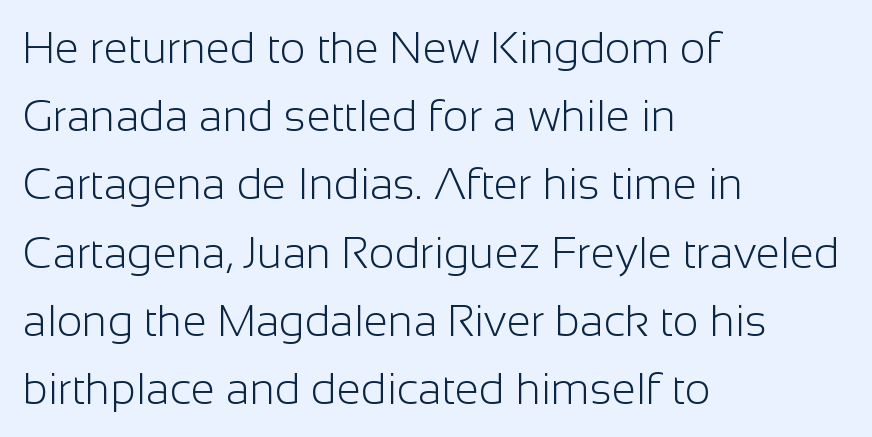
The image shows 44 px light sans-serif type, upright; set left-aligned, normal line spacing (1.55x), normal letter spacing, not underlined; low stroke contrast and a medium x-height.
